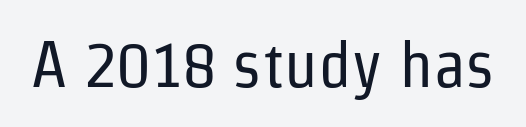
Ascenders rise straight up at ninety degrees. The gap between lines stays unmarked. The typeface chosen for these lines omits serifs. Here the designer chose a conventional face with non-uniform glyph widths. What stands out about the letter spacing? Nothing — it is the standard amount.
